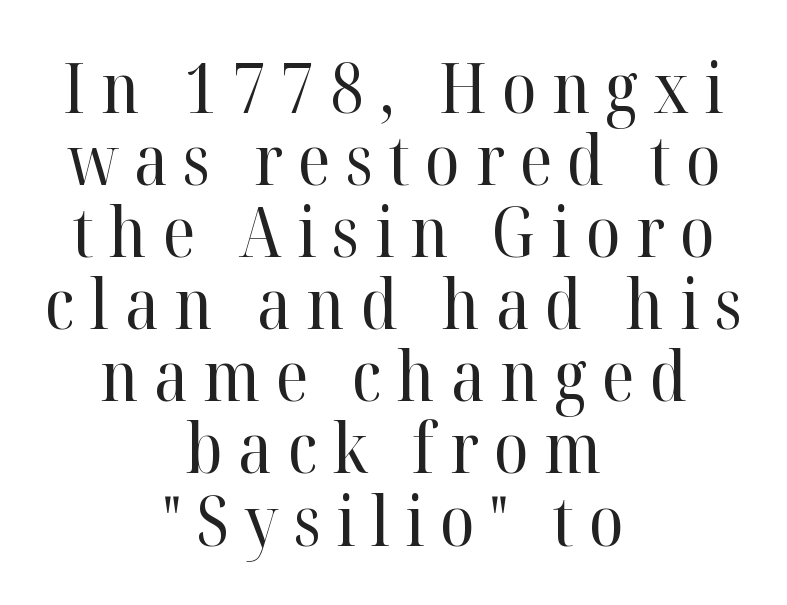
{"serif": "yes", "italic": "no", "bold": "no", "weight": "regular", "width": "normal", "stroke_contrast": "high", "x_height": "medium", "monospaced": "no", "underline": "no", "align": "center", "line_spacing": "tight", "line_spacing_ratio": 1.03, "letter_spacing": "wide", "letter_spacing_em": 0.22, "glyph_px": 70}
